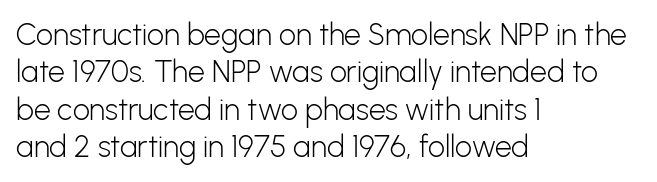
No extra tracking has been applied to these lines. The rendering uses a moderate line-height, typical for paragraphs. The space directly below the letters is spotless. Looks like regular typesetting: each glyph gets only the width it needs.
